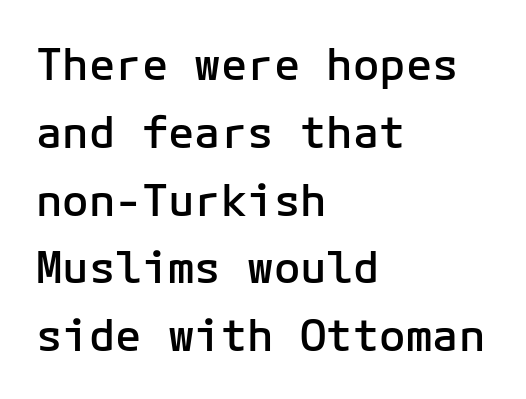
{"serif": "no", "italic": "no", "bold": "semi", "weight": "semibold", "width": "normal", "stroke_contrast": "low", "x_height": "medium", "monospaced": "yes", "underline": "no", "align": "left", "line_spacing": "normal", "line_spacing_ratio": 1.54, "letter_spacing": "normal", "letter_spacing_em": 0.0, "glyph_px": 44}
